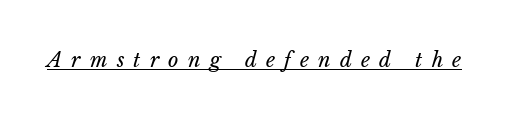
{"bold": "no", "underline": "yes", "letter_spacing": "wide", "letter_spacing_em": 0.46, "glyph_px": 20}
